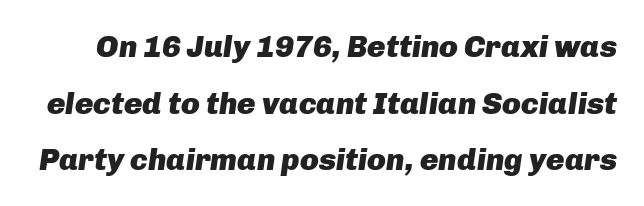
The image shows 31 px heavy type, italic (leaning right); set line spacing 1.83x, normal letter spacing, not underlined; low stroke contrast and a medium x-height.
